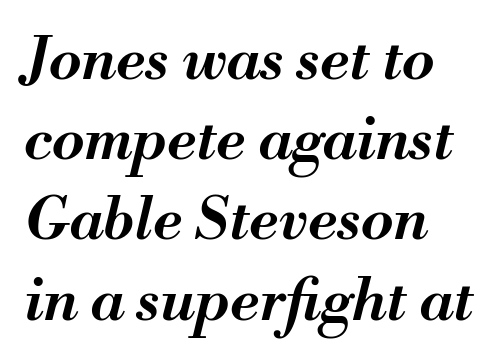
Q: Is the text bold? A: Semi-bold.
Q: Is the text italic (slanted)? A: Yes, it leans right by about 13 degrees.
Q: Is the text underlined? A: No.
Q: How is the paragraph aligned? A: Left-aligned.
Q: Is the spacing between letters normal or unusually wide? A: Normal.
Q: Is the spacing between lines tight, normal or loose? A: Normal.
Q: Width (condensed, normal, or wide)? A: Normal.
Q: Stroke contrast? A: Medium.
Q: x-height? A: Small.
Q: Monospaced? A: No.
